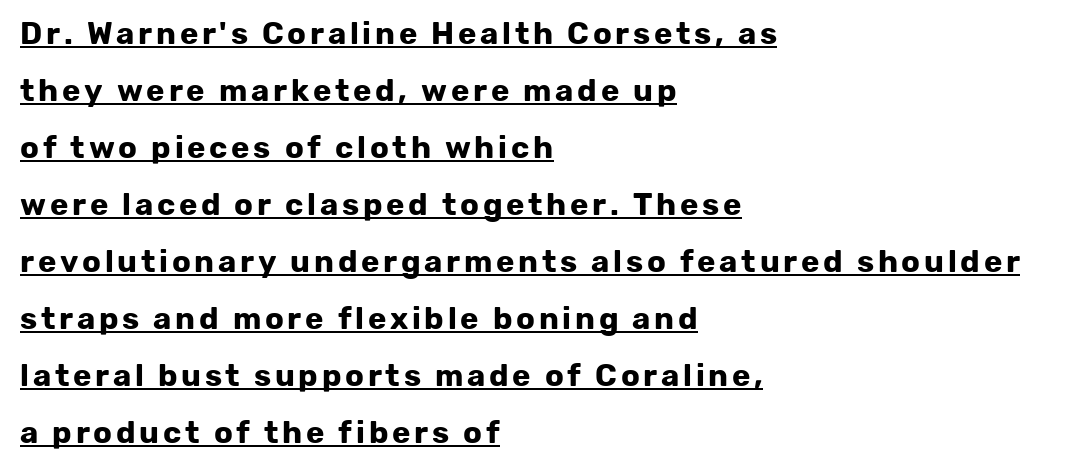
Q: Is the text bold? A: Yes.
Q: Is the text italic (slanted)? A: No, it is upright.
Q: Is the typeface a serif or a sans-serif typeface? A: Sans-serif.
Q: Is the text underlined? A: Yes.
Q: How is the paragraph aligned? A: Left-aligned.
Q: Width (condensed, normal, or wide)? A: Normal.
Q: Stroke contrast? A: Low.
Q: x-height? A: Medium.
Q: Monospaced? A: No.
